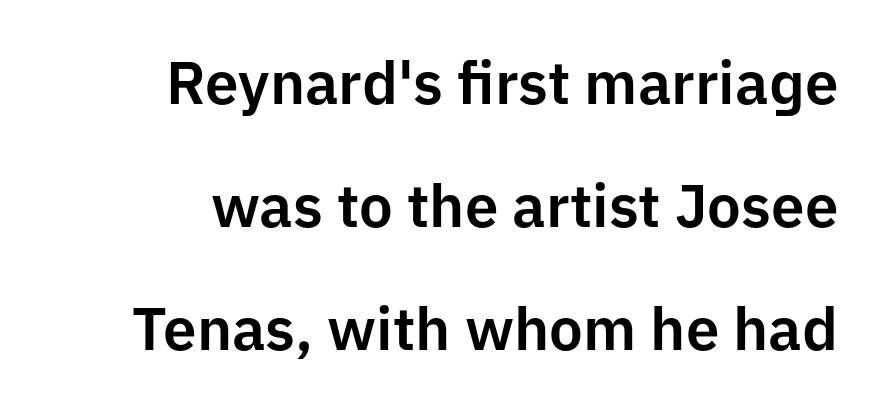
Beneath every word, the page is bare. If you measured baseline to baseline, you'd find a long distance. Reading down the block, your eye finds every line finishing at a fixed right position. Tall strokes in this sample are plumb rather than angled.
